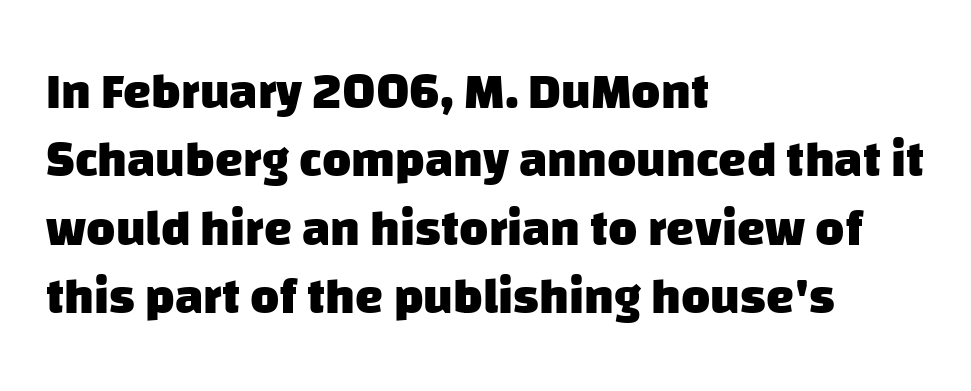
The image shows 50 px heavy sans-serif type; set left-aligned, normal line spacing (1.37x), normal letter spacing, not underlined; low stroke contrast and a large x-height.
